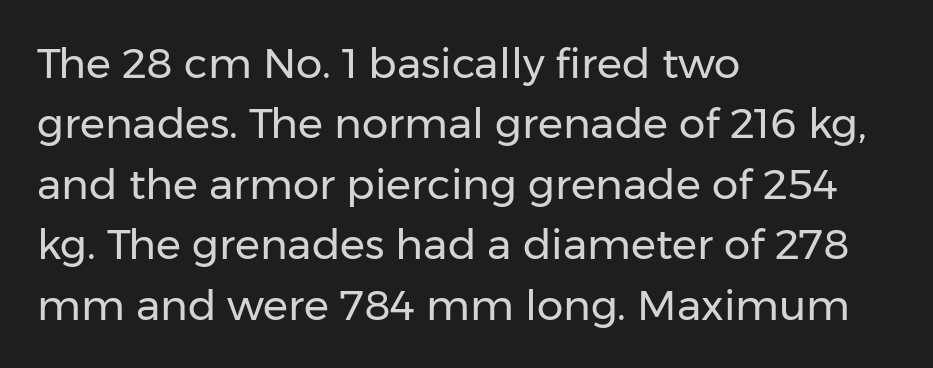
Q: Is the text bold? A: No.
Q: Is the text italic (slanted)? A: No, it is upright.
Q: Is the typeface a serif or a sans-serif typeface? A: Sans-serif.
Q: Is the text underlined? A: No.
Q: How is the paragraph aligned? A: Left-aligned.
Q: Is the spacing between letters normal or unusually wide? A: Normal.
Q: Is the spacing between lines tight, normal or loose? A: Normal.
Q: Width (condensed, normal, or wide)? A: Normal.
Q: Stroke contrast? A: Low.
Q: x-height? A: Medium.
Q: Monospaced? A: No.
